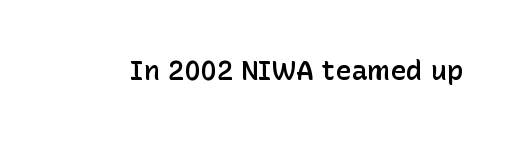
{"italic": "no", "bold": "semi", "underline": "no", "letter_spacing": "normal", "letter_spacing_em": 0.0, "glyph_px": 27}
